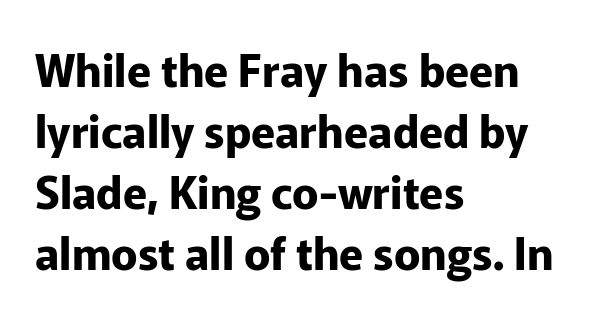
Q: Is the text bold? A: Yes.
Q: Is the text italic (slanted)? A: No, it is upright.
Q: Is the typeface a serif or a sans-serif typeface? A: Sans-serif.
Q: Is the text underlined? A: No.
Q: How is the paragraph aligned? A: Left-aligned.
Q: Is the spacing between letters normal or unusually wide? A: Normal.
Q: Is the spacing between lines tight, normal or loose? A: Normal.
Q: Width (condensed, normal, or wide)? A: Normal.
Q: Stroke contrast? A: Low.
Q: x-height? A: Medium.
Q: Monospaced? A: No.
